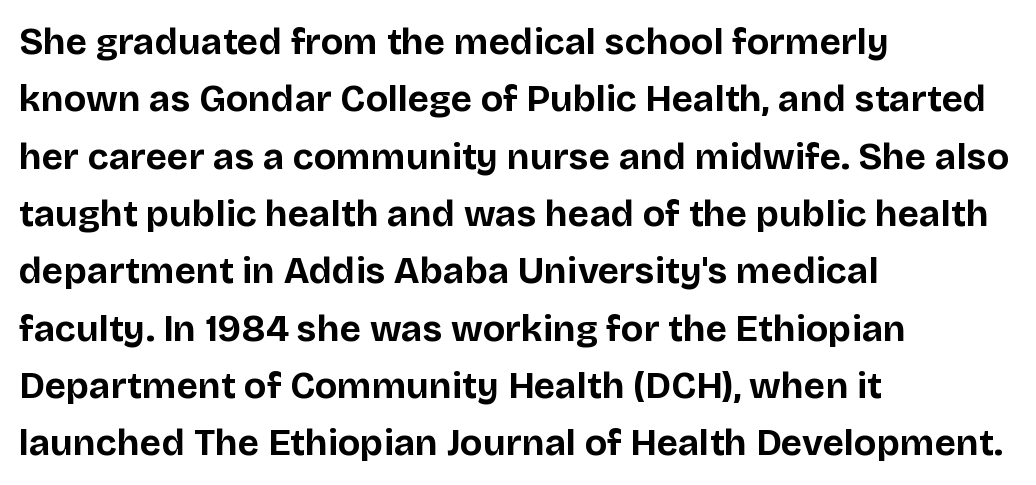
{"serif": "no", "italic": "no", "bold": "yes", "weight": "bold", "width": "normal", "stroke_contrast": "low", "x_height": "large", "monospaced": "no", "underline": "no", "align": "left", "line_spacing": "normal", "line_spacing_ratio": 1.55, "letter_spacing": "normal", "letter_spacing_em": 0.0, "glyph_px": 37}
